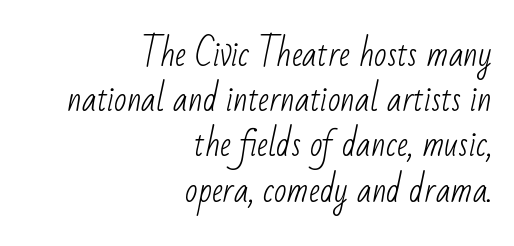
Q: Is the text bold? A: No.
Q: Is the typeface a serif or a sans-serif typeface? A: Sans-serif.
Q: Is the text underlined? A: No.
Q: How is the paragraph aligned? A: Right-aligned.
Q: Is the spacing between letters normal or unusually wide? A: Normal.
Q: Is the spacing between lines tight, normal or loose? A: Normal.
Q: Width (condensed, normal, or wide)? A: Condensed.
Q: Stroke contrast? A: Low.
Q: x-height? A: Small.
Q: Monospaced? A: No.
